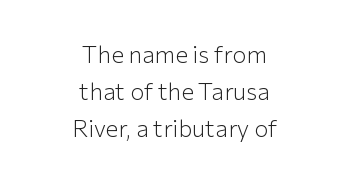
Q: Is the text bold? A: No.
Q: Is the text italic (slanted)? A: No, it is upright.
Q: Is the text underlined? A: No.
Q: How is the paragraph aligned? A: Centered.
Q: Is the spacing between letters normal or unusually wide? A: Normal.
Q: Is the spacing between lines tight, normal or loose? A: Normal.
